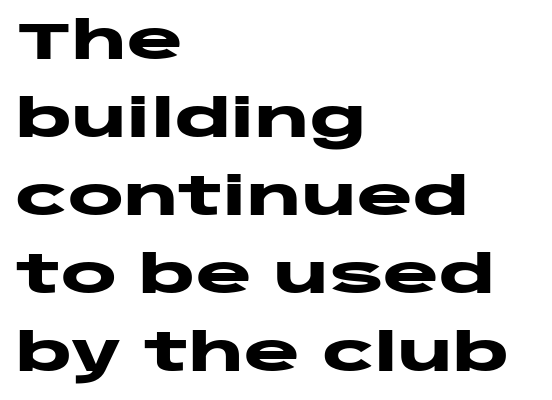
The image shows 53 px heavy, wide sans-serif type, upright; set left-aligned, normal line spacing (1.47x), normal letter spacing, not underlined; low stroke contrast and a large x-height.
